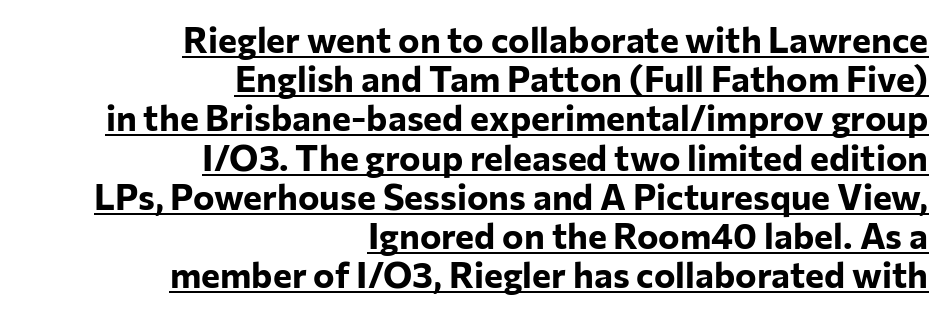
Q: Is the text bold? A: Yes.
Q: Is the text italic (slanted)? A: No, it is upright.
Q: Is the typeface a serif or a sans-serif typeface? A: Sans-serif.
Q: Is the text underlined? A: Yes.
Q: How is the paragraph aligned? A: Right-aligned.
Q: Is the spacing between letters normal or unusually wide? A: Normal.
Q: Is the spacing between lines tight, normal or loose? A: Tight.
Q: Width (condensed, normal, or wide)? A: Normal.
Q: Stroke contrast? A: Low.
Q: x-height? A: Medium.
Q: Monospaced? A: No.
